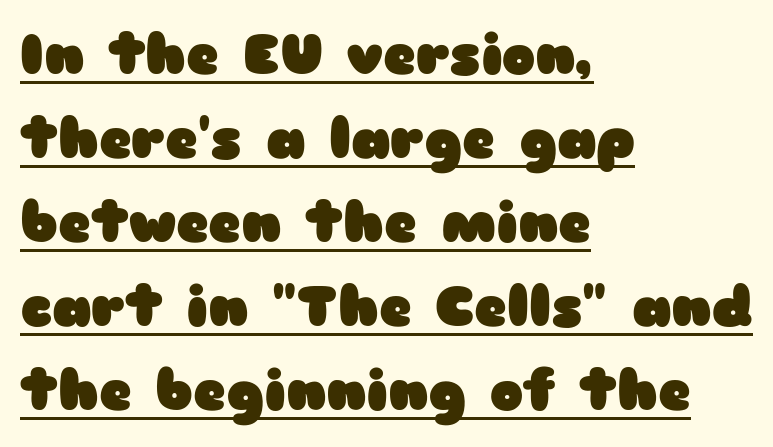
The image shows 56 px heavy, wide sans-serif type, upright; set left-aligned, normal line spacing (1.5x), normal letter spacing, underlined; low stroke contrast and a medium x-height.
